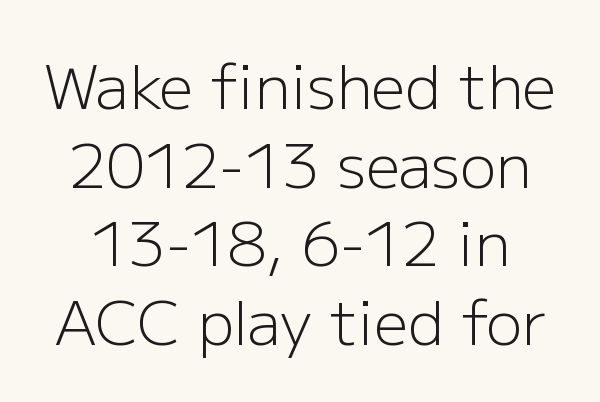
Q: Is the text bold? A: No.
Q: Is the text italic (slanted)? A: No, it is upright.
Q: Is the typeface a serif or a sans-serif typeface? A: Sans-serif.
Q: Is the text underlined? A: No.
Q: Is the spacing between letters normal or unusually wide? A: Normal.
Q: Is the spacing between lines tight, normal or loose? A: Normal.
Q: Width (condensed, normal, or wide)? A: Normal.
Q: Stroke contrast? A: Low.
Q: x-height? A: Medium.
Q: Monospaced? A: No.
